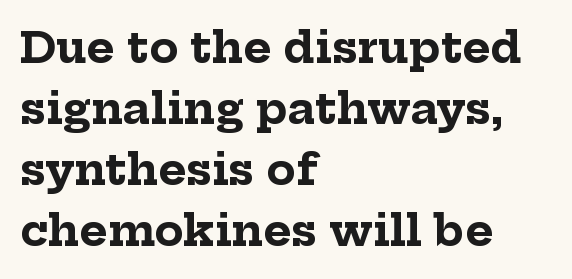
The passage shown is typed in a proportional face where columns would drift. The rows are spaced the way most documents space them. Is the letter spacing exaggerated? No — it looks like the ordinary default. The rag falls on the right side of this text block. Old-style or modern, the face here clearly has serifs.
